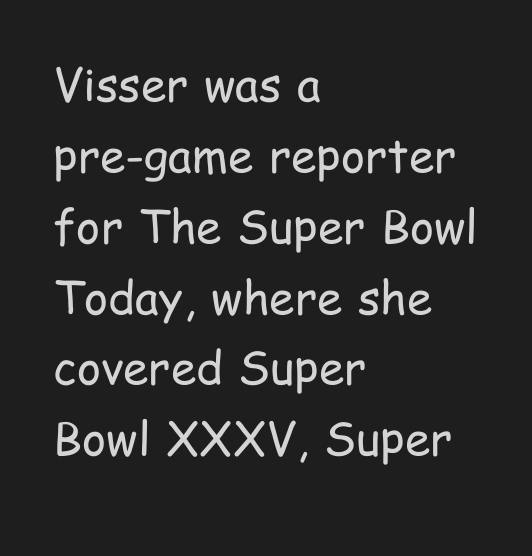
Q: Is the text bold? A: No.
Q: Is the text italic (slanted)? A: No, it is upright.
Q: Is the typeface a serif or a sans-serif typeface? A: Sans-serif.
Q: Is the text underlined? A: No.
Q: How is the paragraph aligned? A: Left-aligned.
Q: Is the spacing between letters normal or unusually wide? A: Normal.
Q: Is the spacing between lines tight, normal or loose? A: Normal.
Q: Width (condensed, normal, or wide)? A: Condensed.
Q: Stroke contrast? A: Low.
Q: x-height? A: Medium.
Q: Monospaced? A: No.
